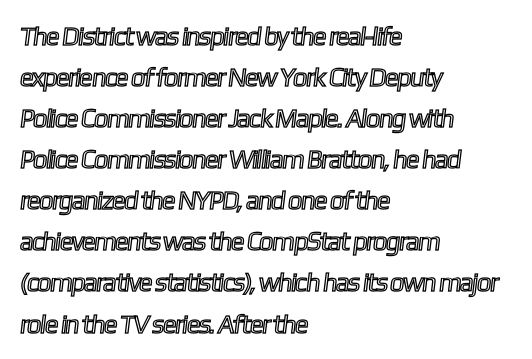
Q: Is the text underlined? A: No.
Q: How is the paragraph aligned? A: Left-aligned.
Q: Is the spacing between letters normal or unusually wide? A: Normal.
Q: Is the spacing between lines tight, normal or loose? A: Normal.
